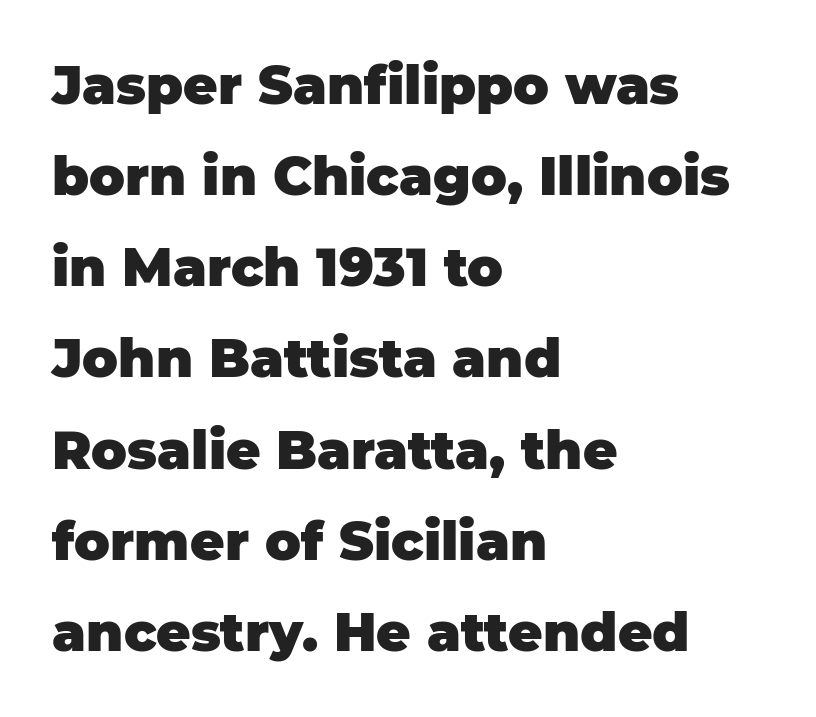
{"serif": "no", "italic": "no", "bold": "yes", "weight": "heavy", "width": "normal", "stroke_contrast": "low", "x_height": "large", "monospaced": "no", "underline": "no", "align": "left", "line_spacing_ratio": 1.72, "letter_spacing": "normal", "letter_spacing_em": 0.0, "glyph_px": 53}
